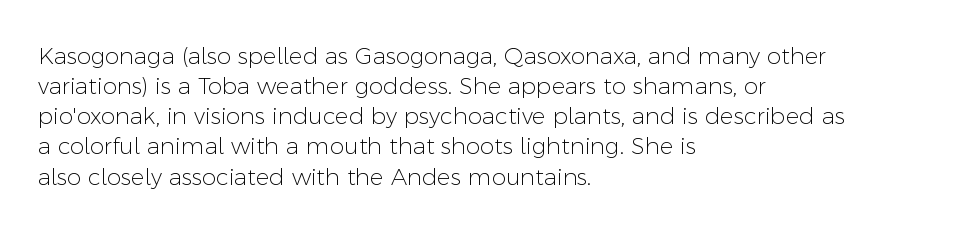
The image shows 23 px text type, upright; set left-aligned, normal line spacing (1.31x), normal letter spacing, not underlined.
